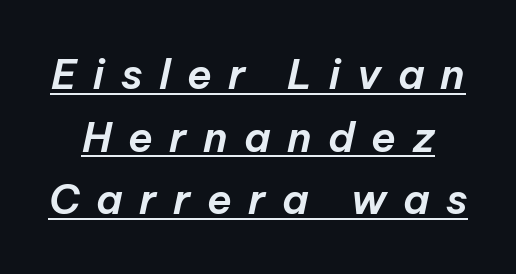
Q: Is the text italic (slanted)? A: Yes, it leans right by about 12 degrees.
Q: Is the text underlined? A: Yes.
Q: Is the spacing between letters normal or unusually wide? A: Unusually wide.
Q: Is the spacing between lines tight, normal or loose? A: Normal.
Q: Width (condensed, normal, or wide)? A: Normal.
Q: Stroke contrast? A: Low.
Q: x-height? A: Medium.
Q: Monospaced? A: No.
